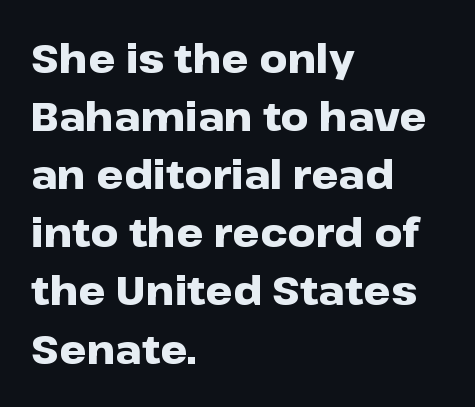
The image shows 39 px heavy, wide sans-serif type, upright; set left-aligned, normal line spacing (1.49x), normal letter spacing, not underlined; low stroke contrast and a medium x-height.
